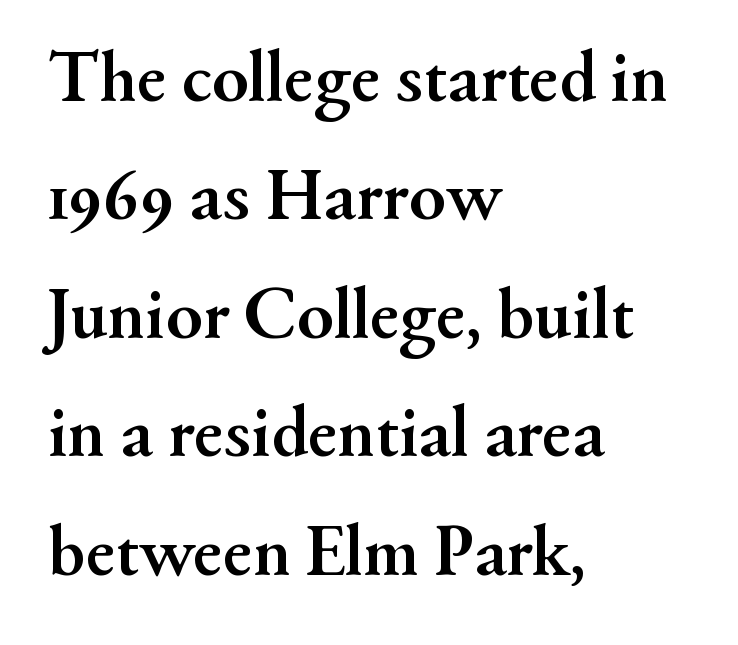
No word sits above an underline. Visually the block forms a straight wall on the left and a jagged coastline on the right. These lines are composed in type with serifs. Rendered with straight, roman letterforms. Nothing unusual about the tracking: characters are spaced as the font intends. Do the characters align in a grid? No, the font is proportional.
